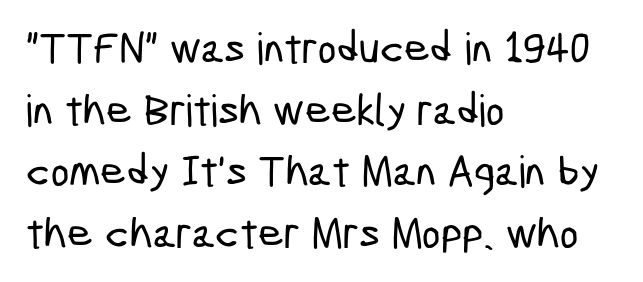
The glyphs in this specimen are sans serif. Glance below the letters and you will spot only blank space. Here the designer chose a conventional face with non-uniform glyph widths. How are the letters spaced? Ordinarily, with no added tracking. How would I describe the line gaps? Plain and ordinary. The paragraph shown leans on its left margin.
